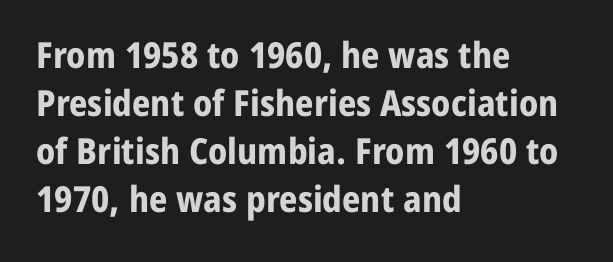
The image shows 36 px bold sans-serif type, upright; set left-aligned, normal line spacing (1.33x), normal letter spacing, not underlined; low stroke contrast and a medium x-height.
